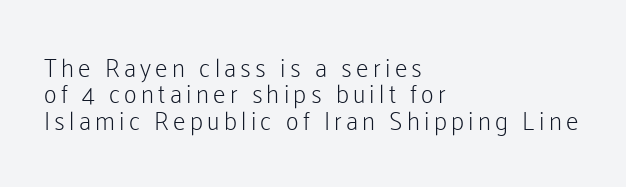
Q: Is the text bold? A: No.
Q: Is the text italic (slanted)? A: No, it is upright.
Q: Is the text underlined? A: No.
Q: How is the paragraph aligned? A: Left-aligned.
Q: Is the spacing between lines tight, normal or loose? A: Tight.
